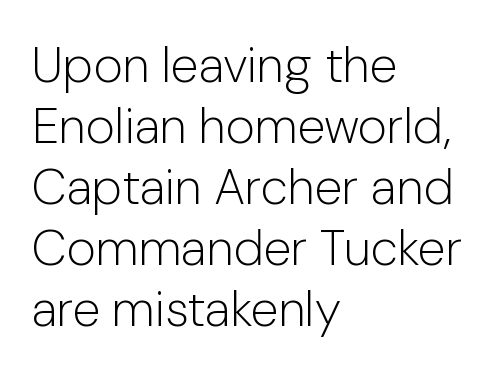
The image shows 50 px light sans-serif type, upright; set left-aligned, line spacing 1.22x, normal letter spacing, not underlined; low stroke contrast and a medium x-height.
